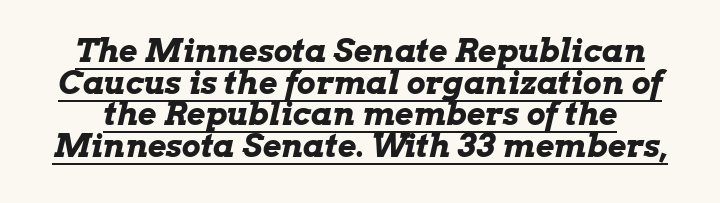
The image shows 32 px bold, wide type, italic (leaning right); set tight line spacing (0.99x), normal letter spacing, underlined; low stroke contrast and a medium x-height.
